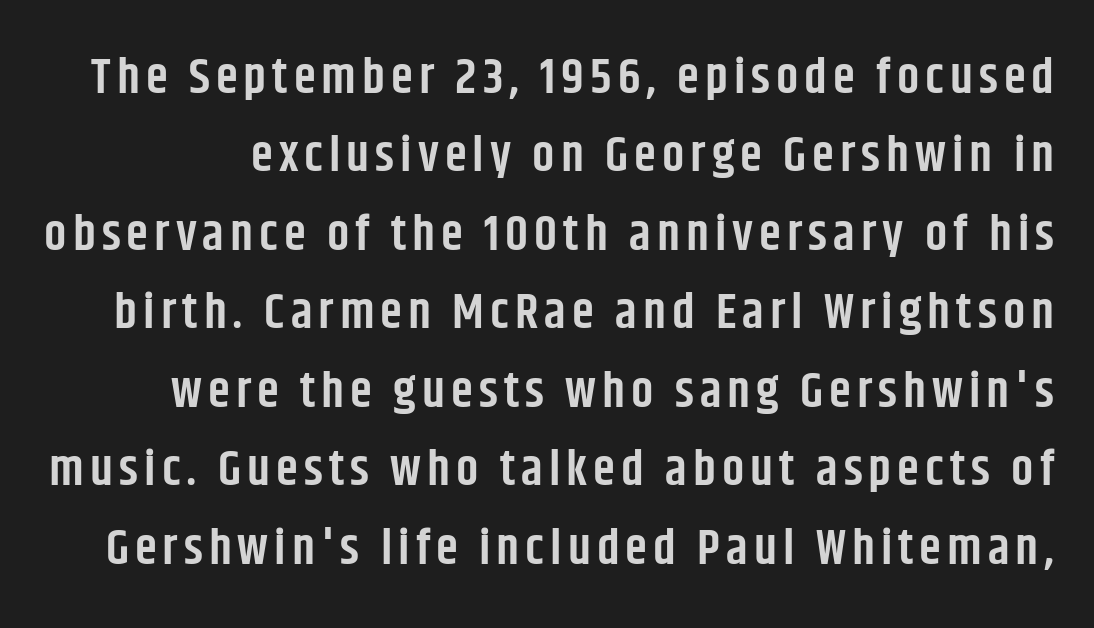
{"serif": "no", "italic": "no", "bold": "semi", "weight": "semibold", "width": "condensed", "stroke_contrast": "low", "x_height": "large", "monospaced": "no", "underline": "no", "line_spacing": "normal", "line_spacing_ratio": 1.57, "glyph_px": 50}
